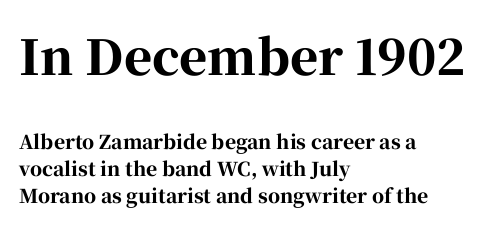
Q: Is the text bold? A: Yes.
Q: Is the text italic (slanted)? A: No, it is upright.
Q: Is the typeface a serif or a sans-serif typeface? A: Serif.
Q: Is the text underlined? A: No.
Q: How is the paragraph aligned? A: Left-aligned.
Q: Is the spacing between letters normal or unusually wide? A: Normal.
Q: Is the spacing between lines tight, normal or loose? A: Normal.
Q: Which block of text is set in a larger size, the first (top) or the second (bottom)? A: The first (top) one.
Q: Width (condensed, normal, or wide)? A: Normal.
Q: Stroke contrast? A: High.
Q: x-height? A: Medium.
Q: Monospaced? A: No.
